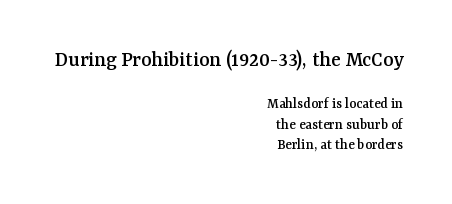
The image shows 22 px text type, upright; set right-aligned, normal line spacing (1.38x), normal letter spacing, not underlined; the first (top) block is 1.47x larger.
